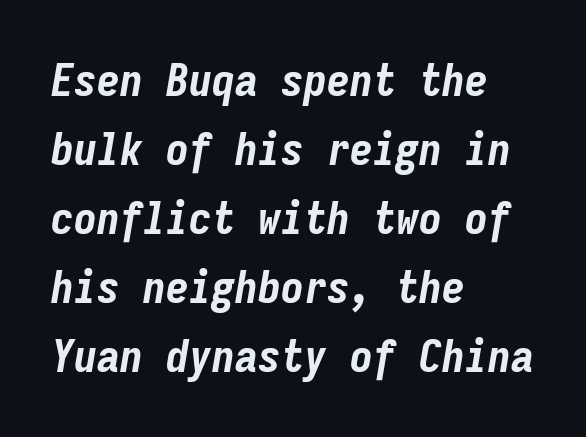
{"italic": "yes", "lean": "right", "slant_degrees": 9, "bold": "yes", "weight": "bold", "width": "condensed", "stroke_contrast": "low", "x_height": "medium", "monospaced": "yes", "underline": "no", "align": "left", "line_spacing": "normal", "line_spacing_ratio": 1.5, "letter_spacing": "normal", "letter_spacing_em": 0.0, "glyph_px": 46}
